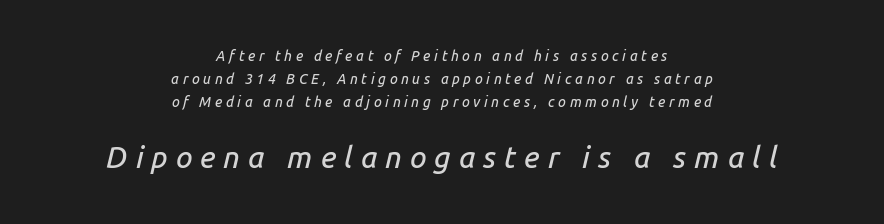
The text carries the slant typical of an italic or oblique font. Caption: expanded tracking, letters set apart. This rendering features lettering with no underline. Top chunk: small. Bottom chunk: large. Here the designer chose a conventional face with non-uniform glyph widths. One glance says typical: line gaps are just what's usual.
